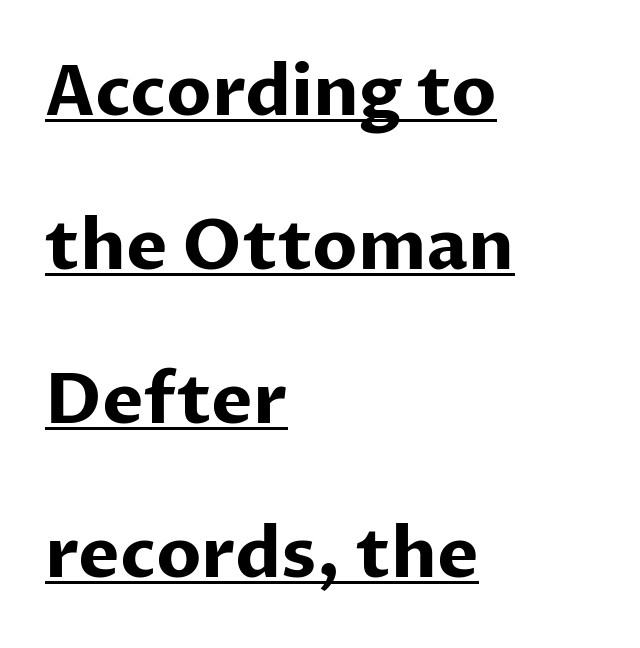
The image shows 70 px bold sans-serif type, upright; set left-aligned, loose line spacing (2.2x), normal letter spacing, underlined; low stroke contrast and a medium x-height.
